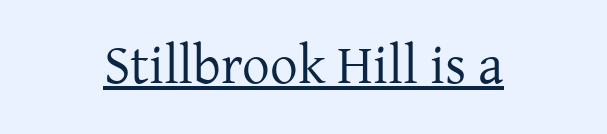
Q: Is the text bold? A: No.
Q: Is the text italic (slanted)? A: No, it is upright.
Q: Is the typeface a serif or a sans-serif typeface? A: Serif.
Q: Is the text underlined? A: Yes.
Q: How is the paragraph aligned? A: Centered.
Q: Is the spacing between letters normal or unusually wide? A: Normal.
Q: Width (condensed, normal, or wide)? A: Normal.
Q: Stroke contrast? A: Low.
Q: x-height? A: Medium.
Q: Monospaced? A: No.
